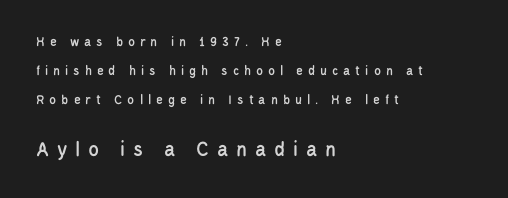
The image shows 22 px text type, upright; set left-aligned, loose line spacing (2.06x), unusually wide letter spacing (+0.35 em), not underlined; the second (bottom) block is 1.57x larger.
